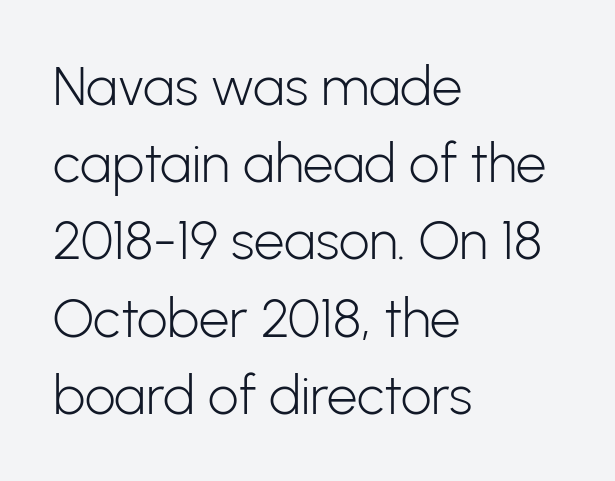
The image shows 54 px light sans-serif type, upright; set left-aligned, normal line spacing (1.43x), normal letter spacing, not underlined; low stroke contrast and a medium x-height.
